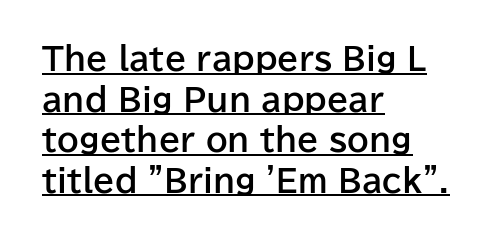
The image shows 31 px bold sans-serif type, upright; set left-aligned, normal line spacing (1.31x), normal letter spacing, underlined; low stroke contrast and a medium x-height.
